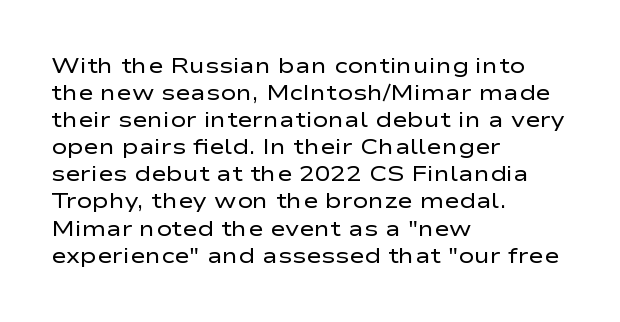
Q: Is the text bold? A: No.
Q: Is the text italic (slanted)? A: No, it is upright.
Q: Is the text underlined? A: No.
Q: How is the paragraph aligned? A: Left-aligned.
Q: Is the spacing between letters normal or unusually wide? A: Normal.
Q: Is the spacing between lines tight, normal or loose? A: Normal.
